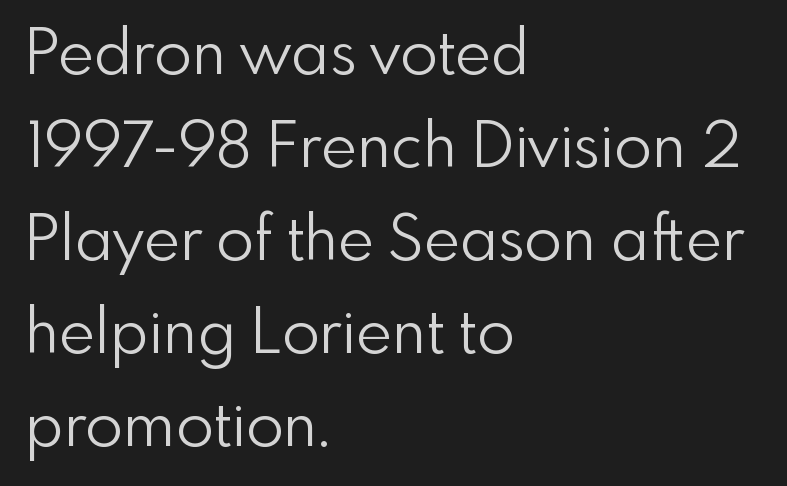
The image shows 62 px light sans-serif type, upright; set left-aligned, normal line spacing (1.5x), normal letter spacing, not underlined; low stroke contrast and a small x-height.
